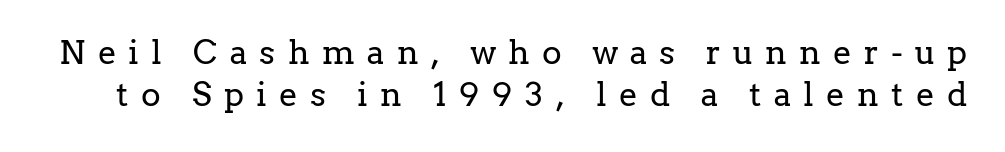
{"serif": "yes", "italic": "no", "bold": "no", "weight": "regular", "width": "normal", "stroke_contrast": "low", "x_height": "medium", "monospaced": "no", "underline": "no", "line_spacing": "normal", "line_spacing_ratio": 1.27, "letter_spacing": "wide", "letter_spacing_em": 0.38, "glyph_px": 33}
